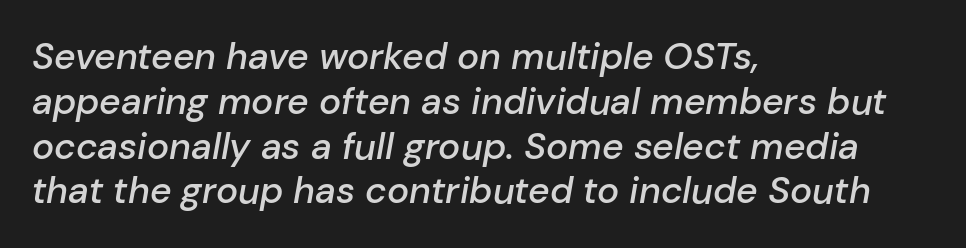
The space directly below the letters is spotless. Alignment: flush left. The specimen reads as italic at a glance. Each letter keeps its own natural width here, so spacing adapts to shape. Summary of weight: moderately heavy, a semibold. The rendering keeps characters at their native spacing.
